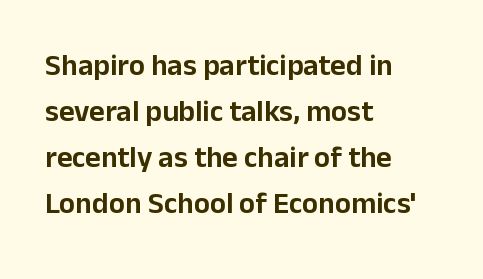
Casual observation: everything's shoved over to the left. Whoever set this chose a conventional vertical rhythm. Unlike italic type, these characters show no tilt at all. Compared with typical body copy, the letter spacing here is the same. The baseline area is clear. Regarding serifs, this sample does without them.
